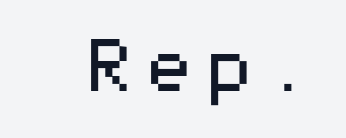
{"serif": "no", "italic": "no", "bold": "no", "weight": "regular", "width": "wide", "stroke_contrast": "medium", "x_height": "medium", "underline": "no", "glyph_px": 71}
